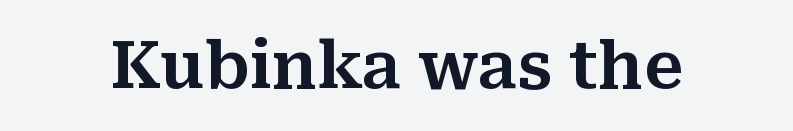
The image shows 65 px serif type, upright; set normal letter spacing, not underlined; medium stroke contrast and a medium x-height.
